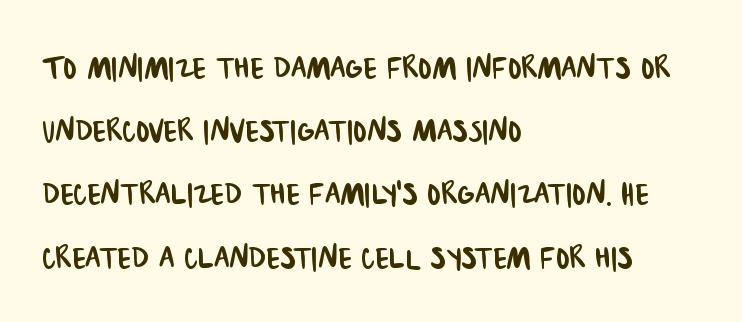
The image shows 40 px condensed sans-serif type; set left-aligned, normal line spacing (1.58x), normal letter spacing, not underlined; low stroke contrast and a large x-height.
